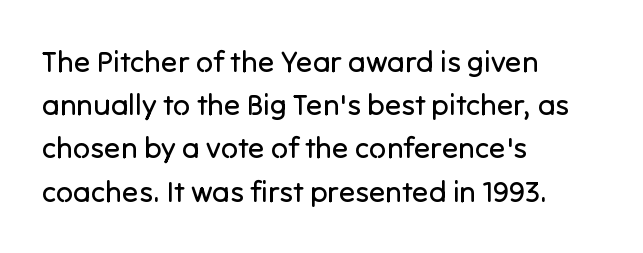
Nope, not italic — everything's standing straight. The rendering shows plain stroke endings on the letterforms — a sans-serif design. Evenly set lines give the paragraph a standard silhouette. Letters rest on an invisible, unmarked baseline.
